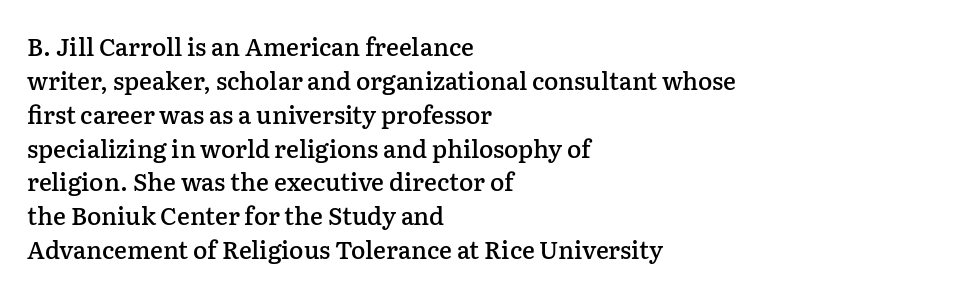
Q: Is the text bold? A: Semi-bold.
Q: Is the text italic (slanted)? A: No, it is upright.
Q: Is the text underlined? A: No.
Q: How is the paragraph aligned? A: Left-aligned.
Q: Is the spacing between letters normal or unusually wide? A: Normal.
Q: Is the spacing between lines tight, normal or loose? A: Normal.
